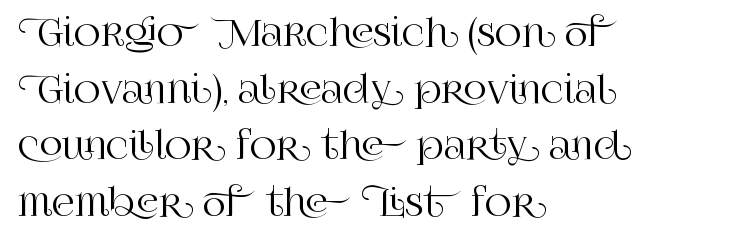
{"serif": "yes", "italic": "no", "width": "normal", "stroke_contrast": "high", "x_height": "large", "monospaced": "no", "underline": "no", "align": "left", "line_spacing": "normal", "line_spacing_ratio": 1.57, "letter_spacing": "normal", "letter_spacing_em": 0.0, "glyph_px": 36}
